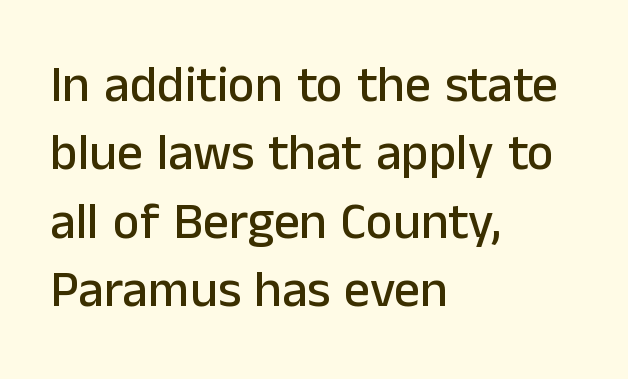
The image shows 51 px sans-serif type, upright; set left-aligned, normal line spacing (1.34x), normal letter spacing, not underlined; low stroke contrast and a medium x-height.
